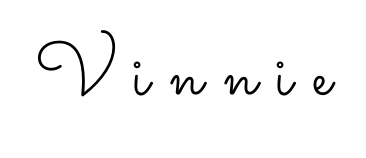
{"bold": "no", "weight": "light", "width": "wide", "stroke_contrast": "low", "x_height": "small", "monospaced": "no", "underline": "no", "letter_spacing": "wide", "letter_spacing_em": 0.26, "glyph_px": 76}
